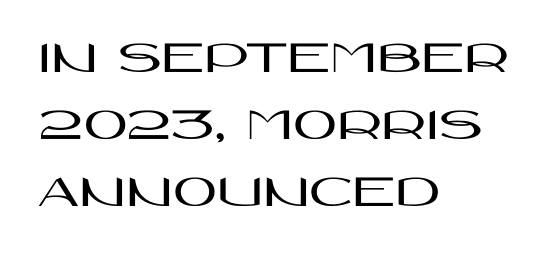
{"serif": "no", "italic": "no", "width": "wide", "stroke_contrast": "high", "x_height": "large", "monospaced": "no", "underline": "no", "align": "left", "line_spacing": "normal", "line_spacing_ratio": 1.4, "letter_spacing": "normal", "letter_spacing_em": 0.0, "glyph_px": 48}
